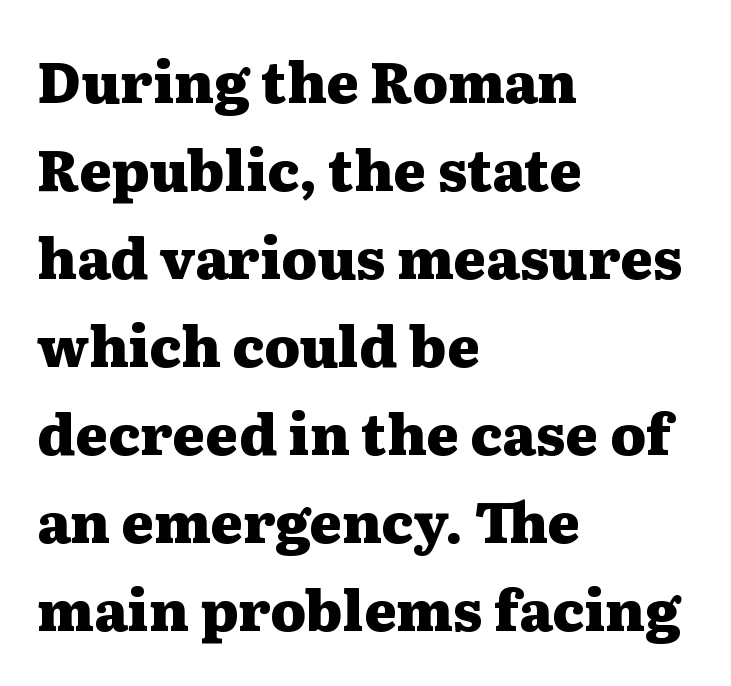
{"serif": "yes", "italic": "no", "bold": "yes", "weight": "heavy", "width": "wide", "stroke_contrast": "medium", "x_height": "medium", "monospaced": "no", "underline": "no", "align": "left", "line_spacing": "normal", "line_spacing_ratio": 1.57, "letter_spacing": "normal", "letter_spacing_em": 0.0, "glyph_px": 56}
